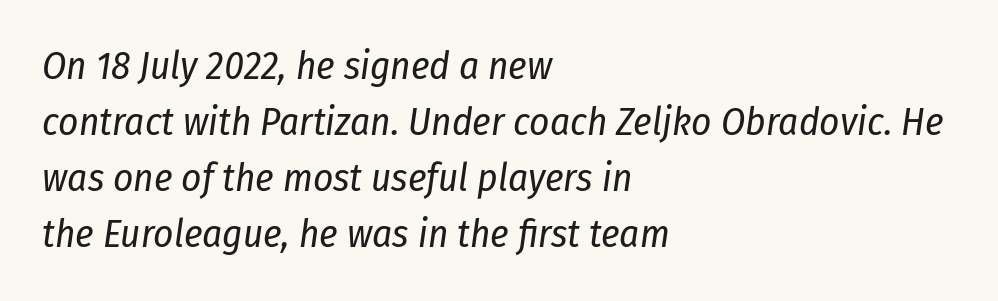
The image shows 39 px regular-weight, condensed type, italic (leaning right); set left-aligned, normal line spacing (1.44x), normal letter spacing, not underlined; low stroke contrast and a medium x-height.
